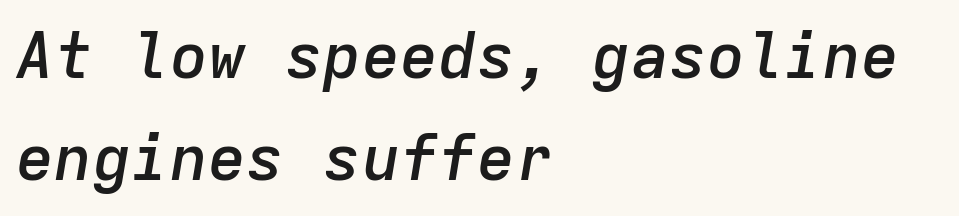
Q: Is the text bold? A: Semi-bold.
Q: Is the text italic (slanted)? A: Yes, it leans right by about 9 degrees.
Q: Is the text underlined? A: No.
Q: How is the paragraph aligned? A: Left-aligned.
Q: Is the spacing between letters normal or unusually wide? A: Normal.
Q: Is the spacing between lines tight, normal or loose? A: Normal.
Q: Width (condensed, normal, or wide)? A: Normal.
Q: Stroke contrast? A: Low.
Q: x-height? A: Medium.
Q: Monospaced? A: Yes.
